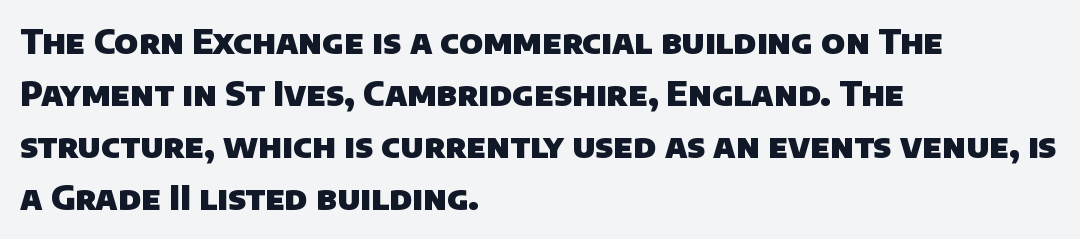
Letterform terminals end flat and unadorned throughout the passage. Spacing verdict: proportional, widths tailored to each character. Only glyphs here, with clear space below each row. What weight is shown? A full bold with thick strokes. The lines in this sample share a left origin and differ only in where they stop. If you measured baseline to baseline, you'd find a middling distance.
